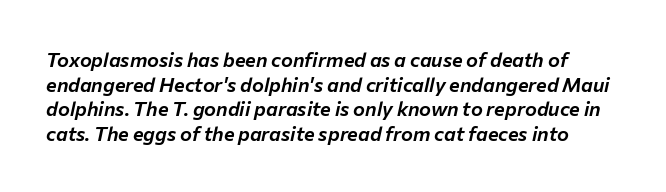
Q: Is the text italic (slanted)? A: Yes, it leans right by about 12 degrees.
Q: Is the text underlined? A: No.
Q: Is the spacing between letters normal or unusually wide? A: Normal.
